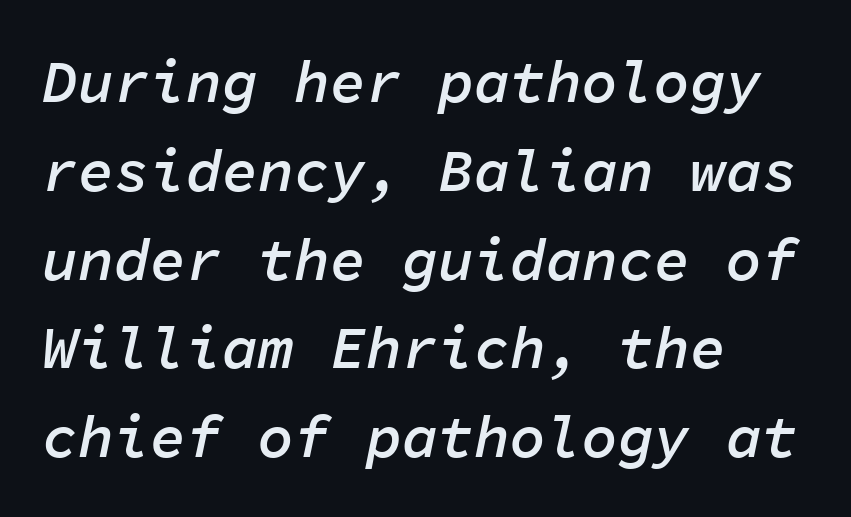
Q: Is the text bold? A: Semi-bold.
Q: Is the text italic (slanted)? A: Yes, it leans right by about 11 degrees.
Q: Is the text underlined? A: No.
Q: How is the paragraph aligned? A: Left-aligned.
Q: Is the spacing between letters normal or unusually wide? A: Normal.
Q: Is the spacing between lines tight, normal or loose? A: Normal.
Q: Width (condensed, normal, or wide)? A: Normal.
Q: Stroke contrast? A: Low.
Q: x-height? A: Medium.
Q: Monospaced? A: Yes.
